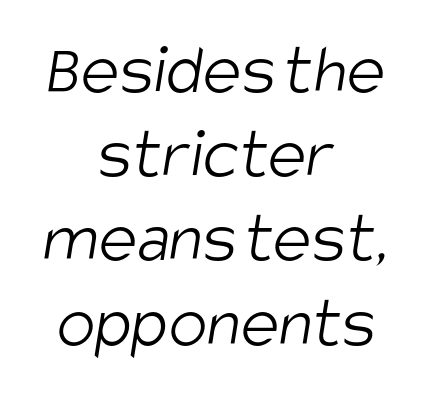
{"serif": "no", "bold": "no", "weight": "light", "width": "condensed", "stroke_contrast": "low", "x_height": "large", "monospaced": "no", "underline": "no", "align": "center", "line_spacing_ratio": 1.17, "letter_spacing": "normal", "letter_spacing_em": 0.0, "glyph_px": 72}
